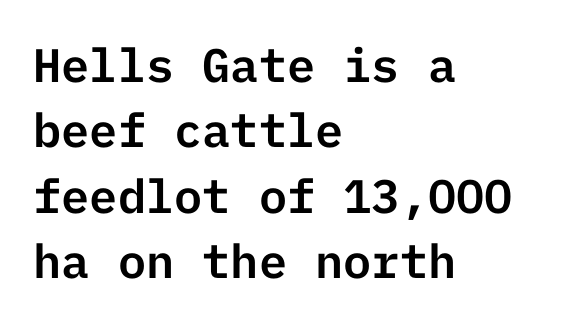
Q: Is the text italic (slanted)? A: No, it is upright.
Q: Is the typeface a serif or a sans-serif typeface? A: Sans-serif.
Q: Is the text underlined? A: No.
Q: How is the paragraph aligned? A: Left-aligned.
Q: Is the spacing between letters normal or unusually wide? A: Normal.
Q: Is the spacing between lines tight, normal or loose? A: Normal.
Q: Width (condensed, normal, or wide)? A: Normal.
Q: Stroke contrast? A: Low.
Q: x-height? A: Medium.
